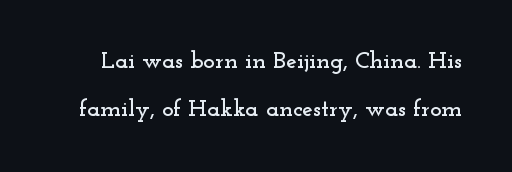
Nobody drew a line under any word here. Nope, not italic — everything's standing straight. A typesetter would call this leading open, well beyond the default. How are the letters spaced? Ordinarily, with no added tracking.
